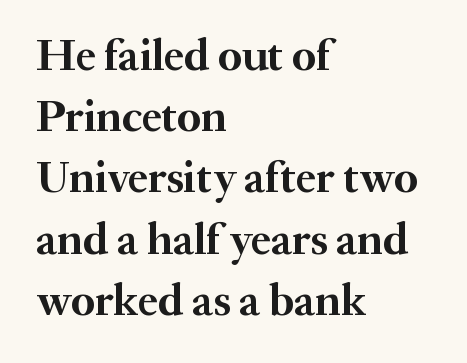
Q: Is the text bold? A: Yes.
Q: Is the text italic (slanted)? A: No, it is upright.
Q: Is the typeface a serif or a sans-serif typeface? A: Serif.
Q: Is the text underlined? A: No.
Q: How is the paragraph aligned? A: Left-aligned.
Q: Is the spacing between letters normal or unusually wide? A: Normal.
Q: Is the spacing between lines tight, normal or loose? A: Normal.
Q: Width (condensed, normal, or wide)? A: Normal.
Q: Stroke contrast? A: Medium.
Q: x-height? A: Small.
Q: Monospaced? A: No.
